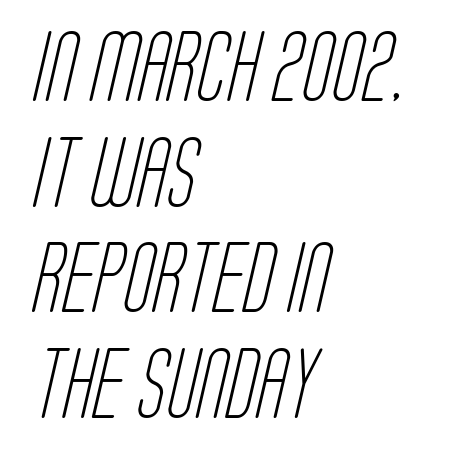
Q: Is the text bold? A: No.
Q: Is the typeface a serif or a sans-serif typeface? A: Sans-serif.
Q: Is the text underlined? A: No.
Q: How is the paragraph aligned? A: Left-aligned.
Q: Is the spacing between letters normal or unusually wide? A: Normal.
Q: Is the spacing between lines tight, normal or loose? A: Normal.
Q: Width (condensed, normal, or wide)? A: Condensed.
Q: Stroke contrast? A: Low.
Q: x-height? A: Large.
Q: Monospaced? A: No.
